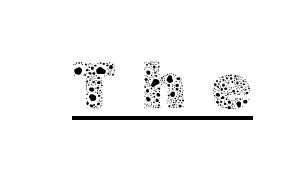
The image shows 67 px thin type, upright; set unusually wide letter spacing (+0.35 em), underlined; a medium x-height.
